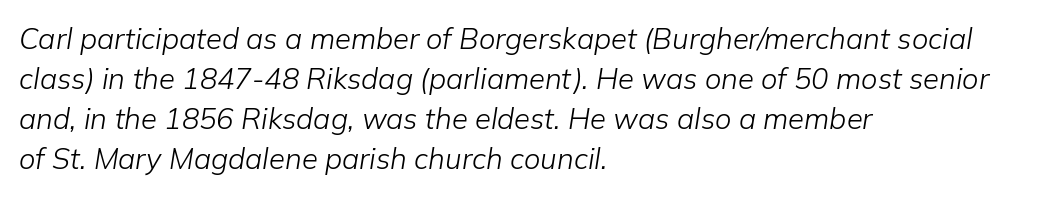
The image shows 29 px light type, italic (leaning right); set left-aligned, normal line spacing (1.38x), normal letter spacing, not underlined; low stroke contrast and a medium x-height.
